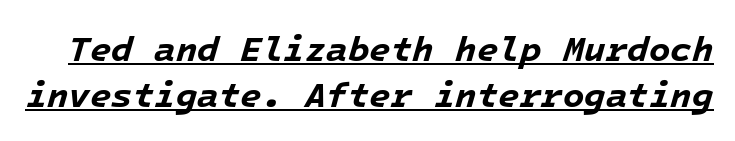
The image shows 35 px bold type, italic (leaning right), monospaced; set normal line spacing (1.32x), normal letter spacing, underlined; low stroke contrast and a medium x-height.
